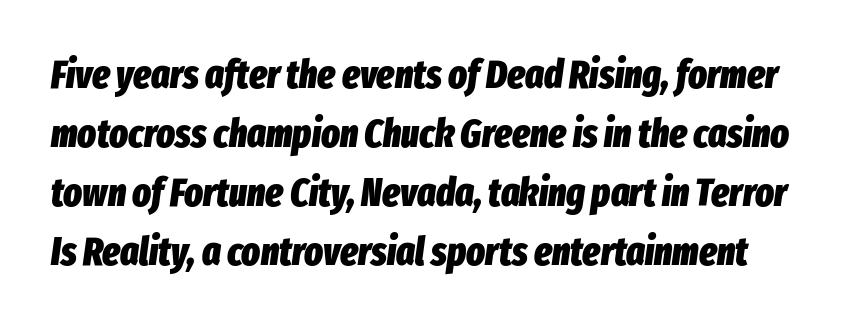
Q: Is the text bold? A: Yes.
Q: Is the text italic (slanted)? A: Yes, it leans right by about 8 degrees.
Q: Is the text underlined? A: No.
Q: Is the spacing between letters normal or unusually wide? A: Normal.
Q: Is the spacing between lines tight, normal or loose? A: Normal.
Q: Width (condensed, normal, or wide)? A: Condensed.
Q: Stroke contrast? A: Low.
Q: x-height? A: Medium.
Q: Monospaced? A: No.
